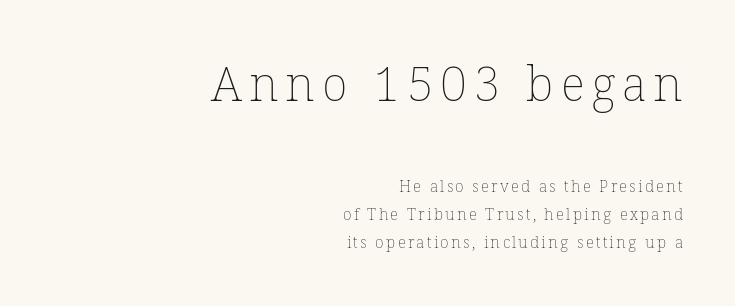
Whoever set this made the first block the dominant, larger element. The letters stand upright; this is a roman face. Beneath every word, the page is bare. Horizontal alignment here is rightward, an uncommon choice for prose. The strokes are not fattened; the text isn't bold.
